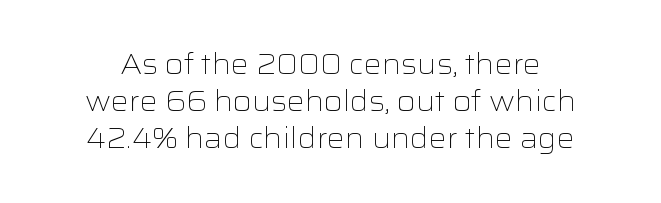
Q: Is the text bold? A: No.
Q: Is the text italic (slanted)? A: No, it is upright.
Q: Is the typeface a serif or a sans-serif typeface? A: Sans-serif.
Q: Is the text underlined? A: No.
Q: How is the paragraph aligned? A: Centered.
Q: Is the spacing between letters normal or unusually wide? A: Normal.
Q: Is the spacing between lines tight, normal or loose? A: Normal.
Q: Width (condensed, normal, or wide)? A: Wide.
Q: Stroke contrast? A: Low.
Q: x-height? A: Medium.
Q: Monospaced? A: No.
